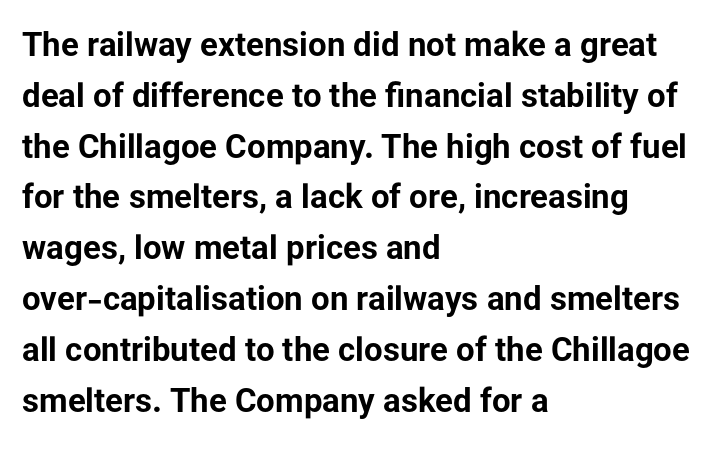
{"serif": "no", "italic": "no", "bold": "yes", "weight": "bold", "width": "normal", "stroke_contrast": "low", "x_height": "medium", "monospaced": "no", "underline": "no", "align": "left", "line_spacing": "normal", "line_spacing_ratio": 1.54, "letter_spacing": "normal", "letter_spacing_em": 0.0, "glyph_px": 33}
